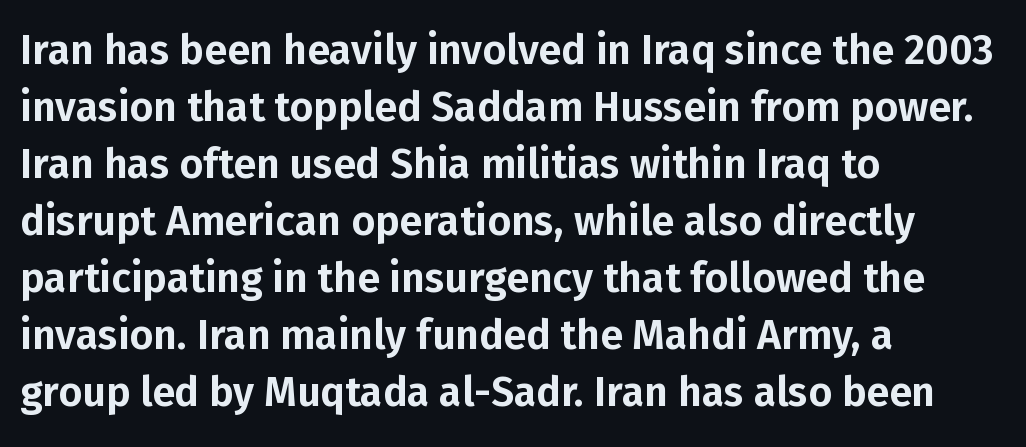
The space directly below the letters is spotless. Tracking here is standard; glyphs follow each other at the usual distance. Style check: upright. The text was rendered using a sans face with plain stroke endings. The face used here is proportionally spaced, like ordinary book or web type.
